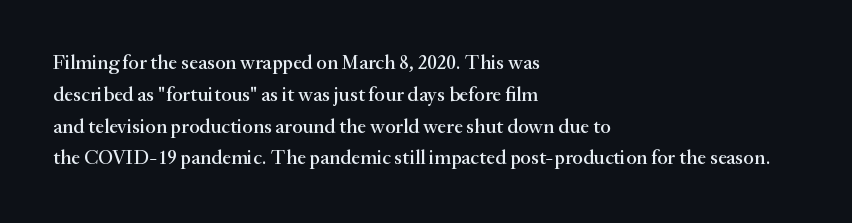
{"italic": "no", "underline": "no", "align": "left", "line_spacing": "normal", "line_spacing_ratio": 1.59, "letter_spacing": "normal", "letter_spacing_em": 0.0, "glyph_px": 20}
